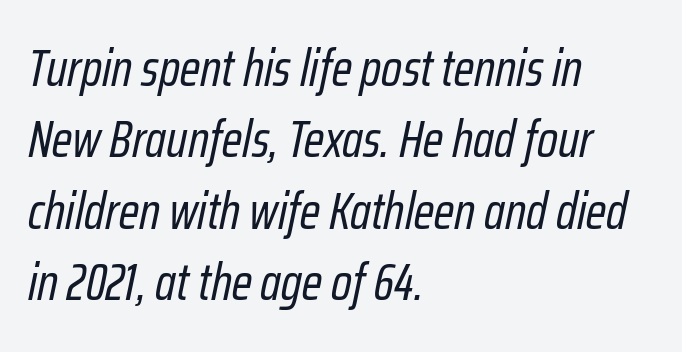
The image shows 51 px regular-weight, condensed type, italic (leaning right); set left-aligned, normal line spacing (1.4x), normal letter spacing, not underlined; low stroke contrast and a medium x-height.
